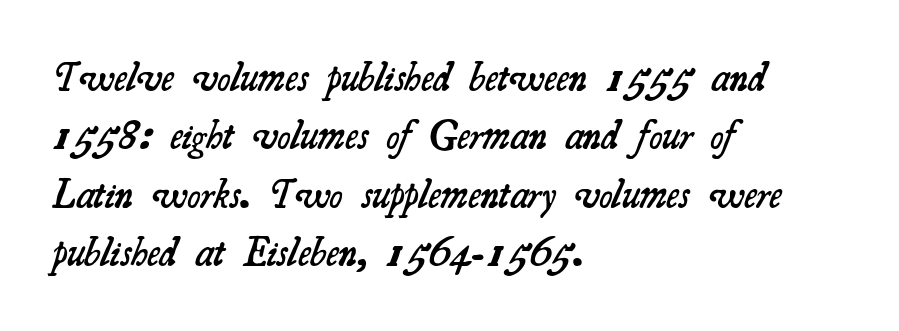
Q: Is the text bold? A: Semi-bold.
Q: Is the typeface a serif or a sans-serif typeface? A: Serif.
Q: Is the text underlined? A: No.
Q: How is the paragraph aligned? A: Left-aligned.
Q: Is the spacing between letters normal or unusually wide? A: Normal.
Q: Is the spacing between lines tight, normal or loose? A: Normal.
Q: Width (condensed, normal, or wide)? A: Normal.
Q: Stroke contrast? A: Medium.
Q: x-height? A: Small.
Q: Monospaced? A: No.
